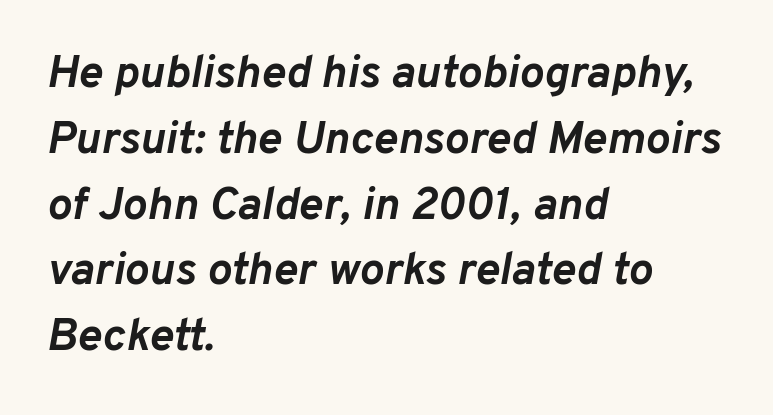
Strong, thick strokes mark this as bold type. Alignment: flush left. Compared with typical body copy, the letter spacing here is the same. Nobody drew a line under any word here. Looks like regular typesetting: each glyph gets only the width it needs.
